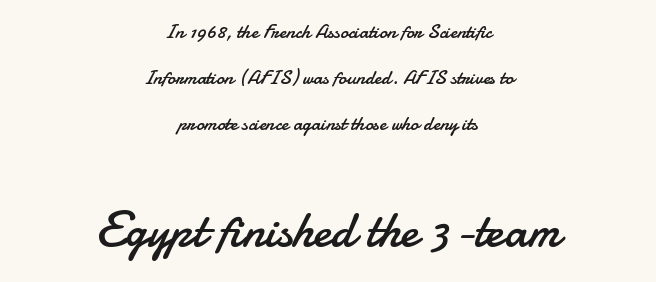
{"serif": "no", "bold": "no", "weight": "regular", "width": "normal", "stroke_contrast": "low", "x_height": "small", "monospaced": "no", "underline": "no", "align": "center", "line_spacing": "loose", "line_spacing_ratio": 2.3, "letter_spacing": "normal", "letter_spacing_em": 0.0, "larger_block": "second", "size_ratio": 2.5, "glyph_px": 50}
